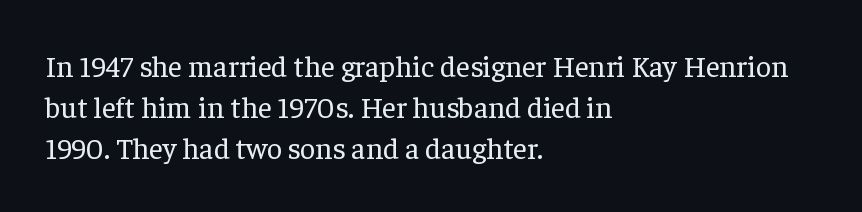
{"serif": "yes", "italic": "no", "bold": "no", "weight": "regular", "width": "normal", "stroke_contrast": "low", "x_height": "medium", "monospaced": "no", "underline": "no", "align": "left", "line_spacing": "normal", "line_spacing_ratio": 1.37, "letter_spacing": "normal", "letter_spacing_em": 0.0, "glyph_px": 30}
